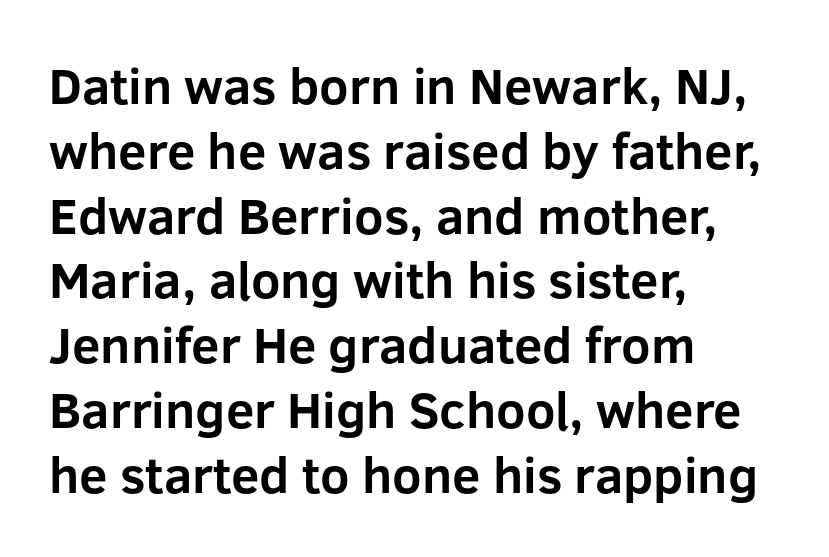
{"serif": "no", "italic": "no", "bold": "yes", "weight": "bold", "width": "normal", "stroke_contrast": "low", "x_height": "medium", "monospaced": "no", "underline": "no", "align": "left", "line_spacing": "normal", "line_spacing_ratio": 1.27, "letter_spacing": "normal", "letter_spacing_em": 0.0, "glyph_px": 51}
